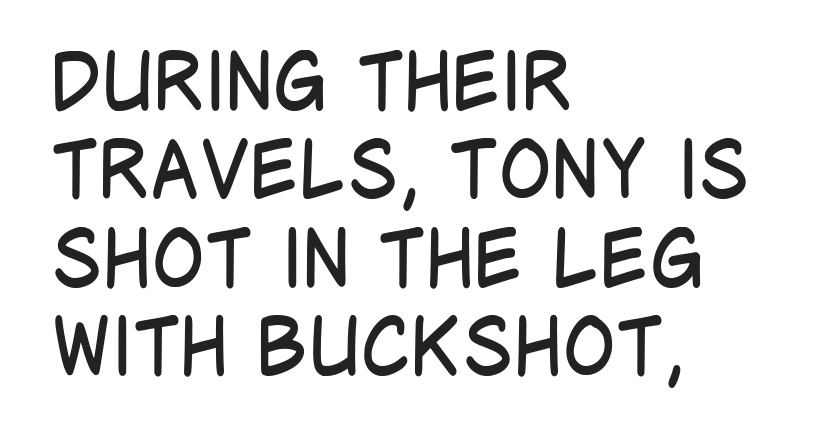
These lines are set flush left with a ragged right edge. Looks like regular typesetting: each glyph gets only the width it needs. Rendered with straight, roman letterforms. The space between consecutive lines is stingy. Standard letterfit; no display-style spreading of the glyphs. The letters carry no serifs — their stems end cleanly without finishing strokes.
